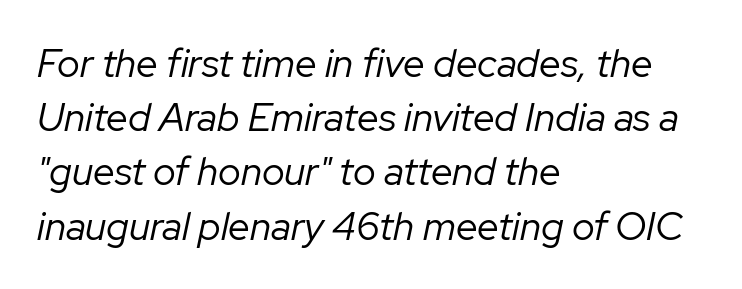
Each line starts at the same left margin while the right side varies. Leading: standard. The passage shown is typed in a proportional face where columns would drift. This is oblique type, the kind used for emphasis or titles. The baseline area is clear.
